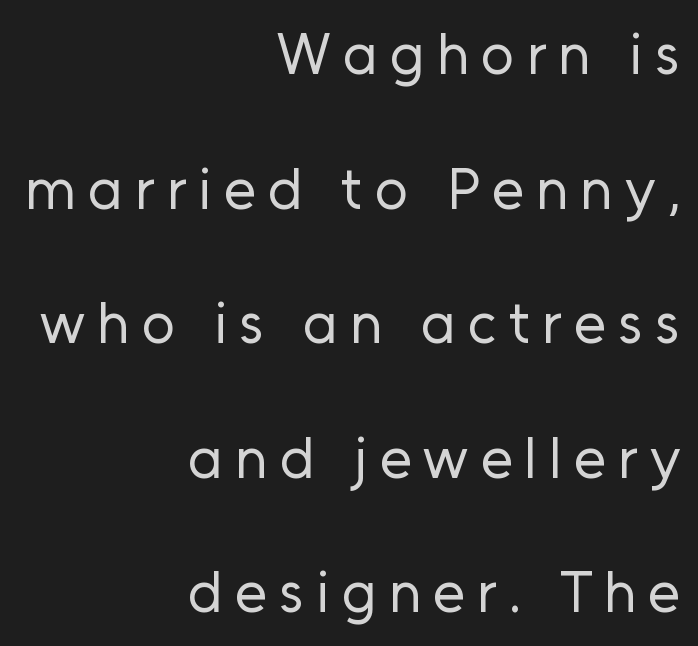
Q: Is the text bold? A: No.
Q: Is the text italic (slanted)? A: No, it is upright.
Q: Is the typeface a serif or a sans-serif typeface? A: Sans-serif.
Q: Is the text underlined? A: No.
Q: How is the paragraph aligned? A: Right-aligned.
Q: Is the spacing between letters normal or unusually wide? A: Unusually wide.
Q: Is the spacing between lines tight, normal or loose? A: Loose.
Q: Width (condensed, normal, or wide)? A: Normal.
Q: Stroke contrast? A: Low.
Q: x-height? A: Medium.
Q: Monospaced? A: No.
